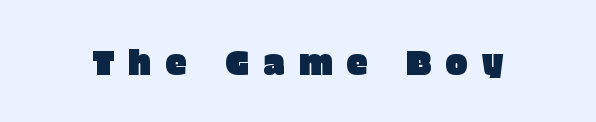
The image shows 34 px sans-serif type, upright; set unusually wide letter spacing (+0.41 em), not underlined; low stroke contrast and a large x-height.
